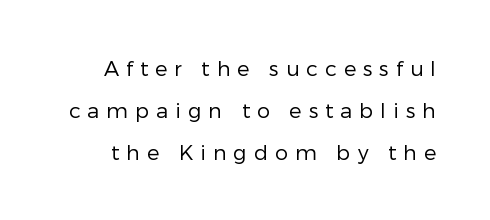
{"italic": "no", "bold": "no", "underline": "no", "line_spacing": "loose", "line_spacing_ratio": 2.01, "letter_spacing": "wide", "letter_spacing_em": 0.33, "glyph_px": 21}
